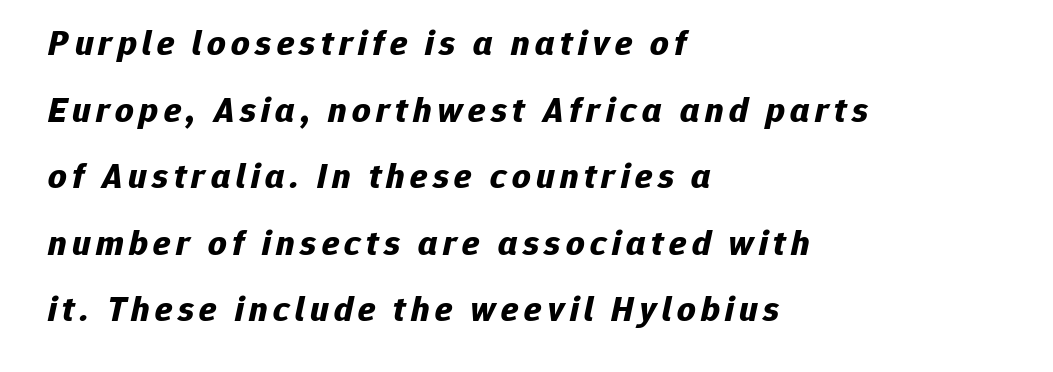
Q: Is the text bold? A: Yes.
Q: Is the text italic (slanted)? A: Yes, it leans right by about 12 degrees.
Q: Is the text underlined? A: No.
Q: How is the paragraph aligned? A: Left-aligned.
Q: Width (condensed, normal, or wide)? A: Normal.
Q: Stroke contrast? A: Low.
Q: x-height? A: Medium.
Q: Monospaced? A: No.
